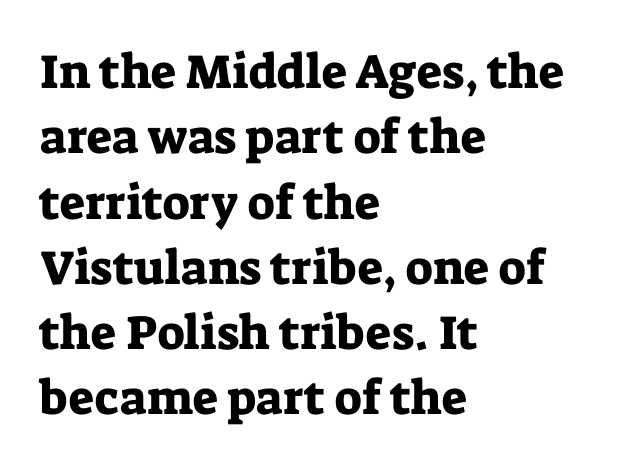
{"serif": "yes", "italic": "no", "width": "normal", "stroke_contrast": "low", "x_height": "medium", "monospaced": "no", "underline": "no", "align": "left", "line_spacing": "normal", "line_spacing_ratio": 1.36, "letter_spacing": "normal", "letter_spacing_em": 0.0, "glyph_px": 48}
